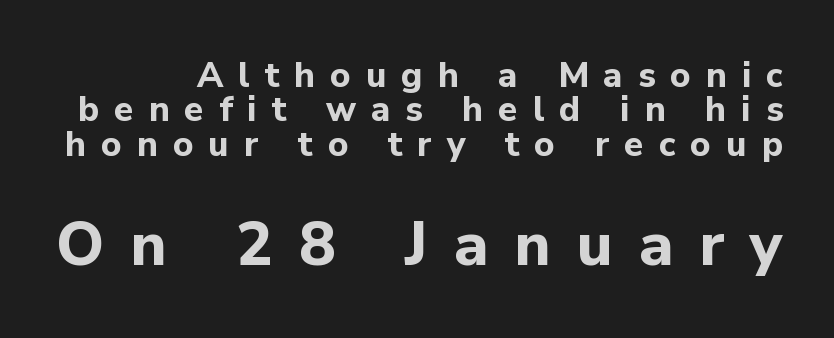
The rendering enlarges the type as you move from the upper chunk to the lower. This is the regular roman posture of the typeface. This rendering features lettering with no underline. Spacing verdict: proportional, widths tailored to each character. This rendering employs a face without finishing strokes, i.e., a sans-serif. Spacing between characters has been opened up far beyond the box default.
